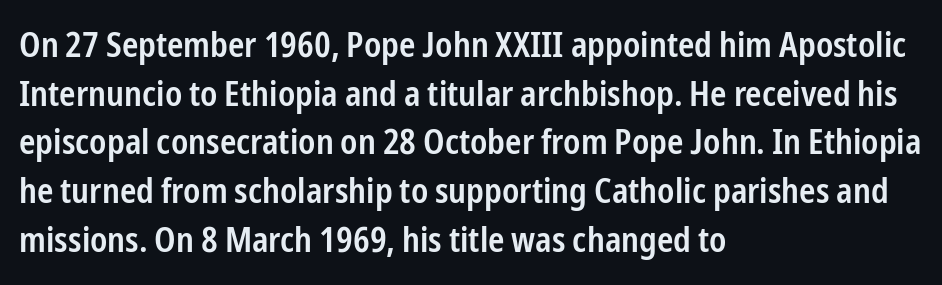
Baseline-to-baseline distance is the conventional proportion of letter height. Characters remain perfectly vertical along every line. Nobody touched the tracking dial on this one. The compositor pushed each line to the left boundary. The font family rendered here belongs to the sans-serif group.
